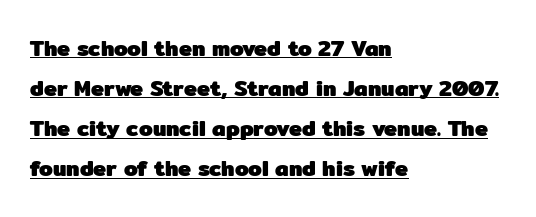
{"italic": "no", "bold": "yes", "underline": "yes", "align": "left", "line_spacing_ratio": 1.82, "letter_spacing": "normal", "letter_spacing_em": 0.0, "glyph_px": 22}
